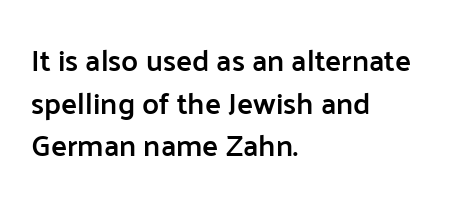
Is this a sans? Yes — the strokes have no serifs. Caption: multi-line text, flush left, ragged right. These lines are rendered in a variable-pitch font. This block has exactly the height ordinary leading produces.
